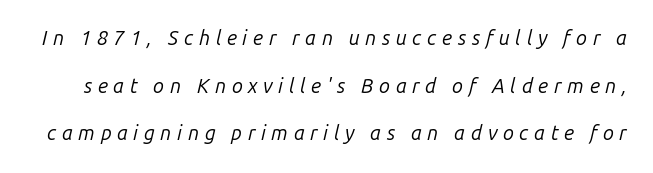
The image shows 20 px text type, italic (leaning right); set loose line spacing (2.38x), unusually wide letter spacing (+0.28 em), not underlined.
